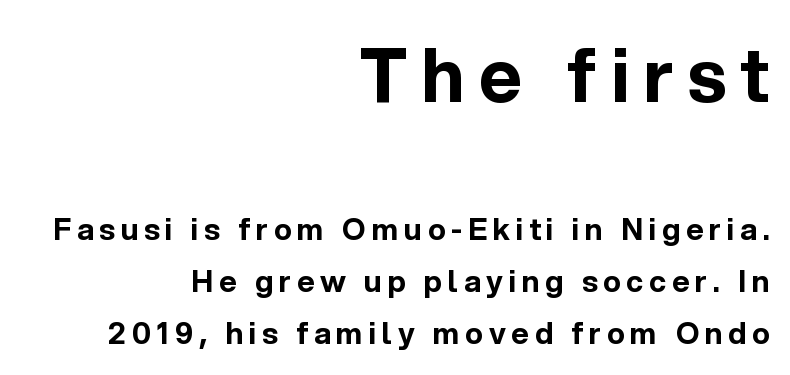
The passage shown is not underscored anywhere. The face used here is a sans, in the tradition of grotesques and geometrics. Designer's note — italics off, roman on. Do the characters align in a grid? No, the font is proportional.
